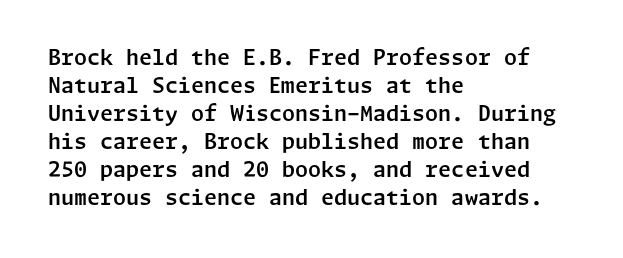
Q: Is the text italic (slanted)? A: No, it is upright.
Q: Is the text underlined? A: No.
Q: How is the paragraph aligned? A: Left-aligned.
Q: Is the spacing between letters normal or unusually wide? A: Normal.
Q: Is the spacing between lines tight, normal or loose? A: Normal.
